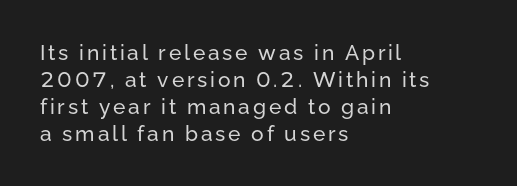
Each line starts at the same left margin while the right side varies. The lettering stays uniformly vertical, giving the passage a roman look. Lines of text with bare space underneath. How would I describe the line gaps? Plain and ordinary.
